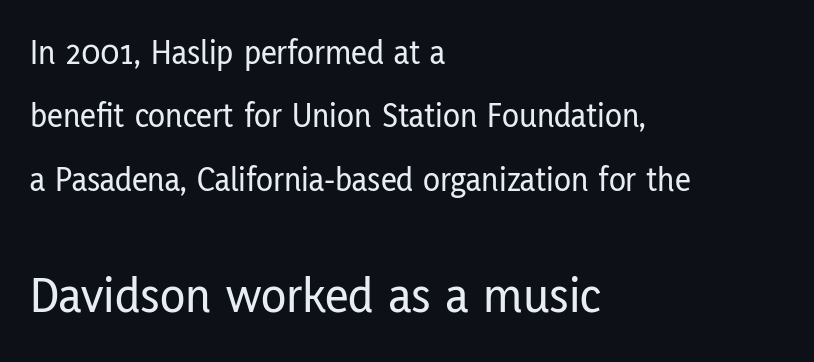
The image shows 52 px condensed sans-serif type, upright; set left-aligned, line spacing 1.81x, normal letter spacing, not underlined; the second (bottom) block is 1.49x larger; low stroke contrast and a medium x-height.
